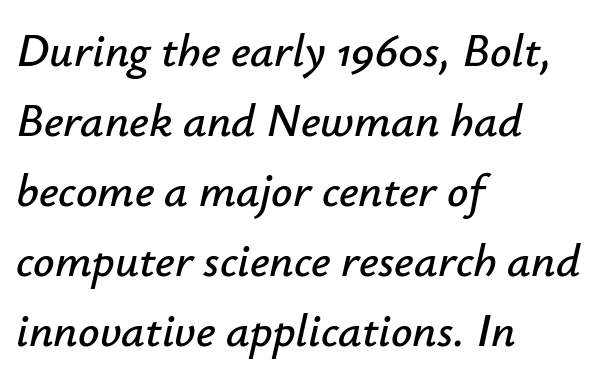
Q: Is the text italic (slanted)? A: Yes, it leans right by about 12 degrees.
Q: Is the text underlined? A: No.
Q: How is the paragraph aligned? A: Left-aligned.
Q: Is the spacing between letters normal or unusually wide? A: Normal.
Q: Is the spacing between lines tight, normal or loose? A: Normal.
Q: Width (condensed, normal, or wide)? A: Normal.
Q: Stroke contrast? A: Low.
Q: x-height? A: Small.
Q: Monospaced? A: No.
